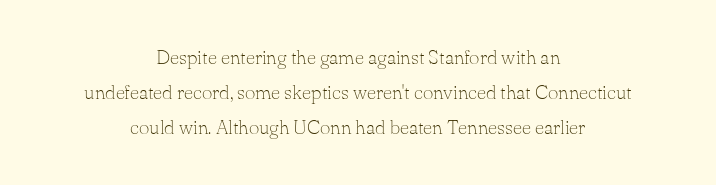
{"italic": "no", "bold": "no", "underline": "no", "align": "center", "line_spacing_ratio": 1.76, "letter_spacing": "normal", "letter_spacing_em": 0.0, "glyph_px": 20}
